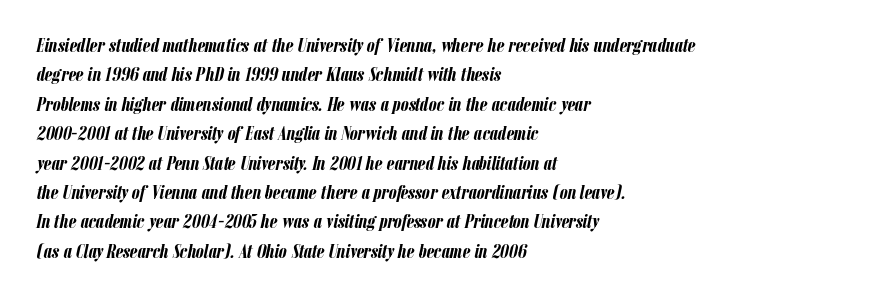
Style check: oblique. If you drew a ruler down the left edge, every line would touch it. Caption: standard tracking, unaltered. Summary of weight: heavy, a full bold. Summary of vertical rhythm: regular, with standard interline spacing.
